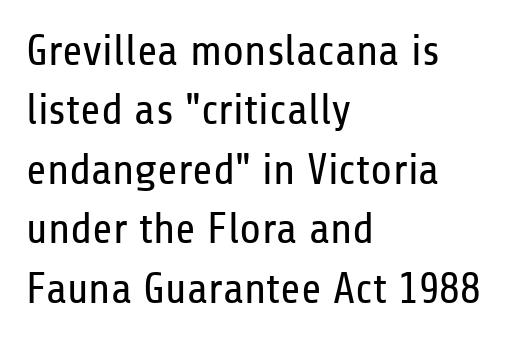
Q: Is the text bold? A: No.
Q: Is the text italic (slanted)? A: No, it is upright.
Q: Is the typeface a serif or a sans-serif typeface? A: Sans-serif.
Q: Is the text underlined? A: No.
Q: How is the paragraph aligned? A: Left-aligned.
Q: Is the spacing between letters normal or unusually wide? A: Normal.
Q: Is the spacing between lines tight, normal or loose? A: Normal.
Q: Width (condensed, normal, or wide)? A: Condensed.
Q: Stroke contrast? A: Low.
Q: x-height? A: Medium.
Q: Monospaced? A: No.
